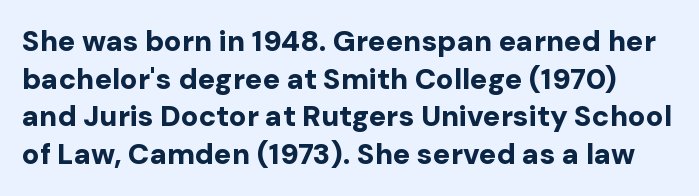
{"serif": "no", "italic": "no", "bold": "yes", "weight": "bold", "width": "normal", "stroke_contrast": "low", "x_height": "medium", "monospaced": "no", "underline": "no", "line_spacing": "normal", "line_spacing_ratio": 1.3, "letter_spacing": "normal", "letter_spacing_em": 0.0, "glyph_px": 29}
